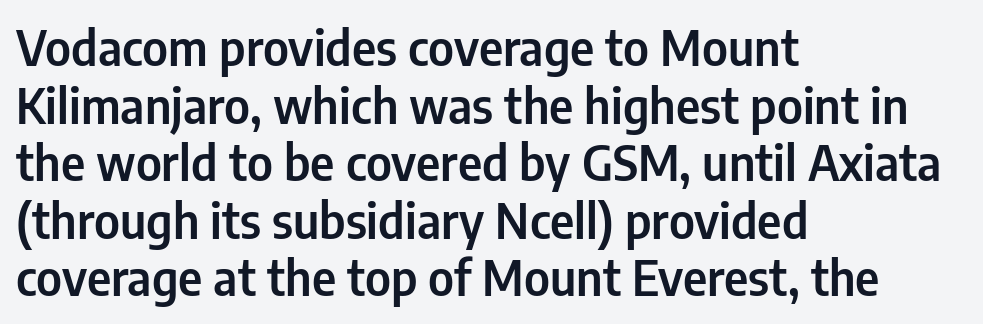
The image shows 48 px condensed sans-serif type, upright; set left-aligned, line spacing 1.2x, normal letter spacing, not underlined; low stroke contrast and a medium x-height.
